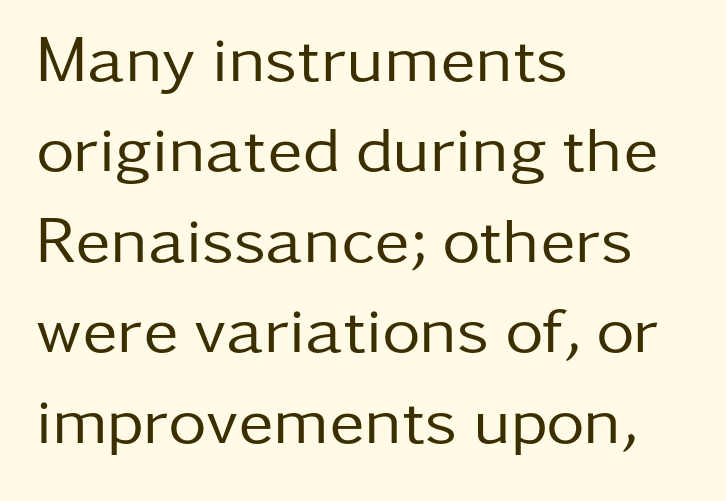
All the whitespace from short lines collects on the right. A typesetter would call this proportional, since set widths differ per character. These glyphs show unthickened strokes, regular width or finer. The rendering keeps characters at their native spacing.
